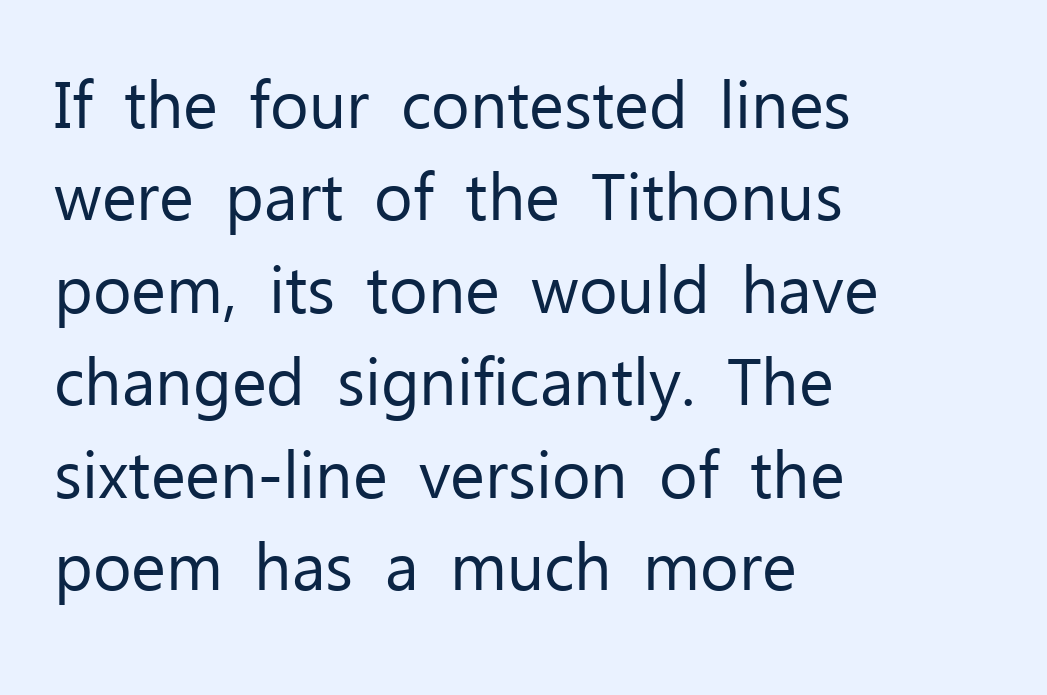
The glyphs are unaccompanied by any horizontal stroke below them. Is this a heavy cut? Hardly; it is regular or lighter. No extra tracking has been applied to these lines. These lines sit exactly where default settings would place them. Do the characters align in a grid? No, the font is proportional. Short and long lines alike share a common starting point at left.
